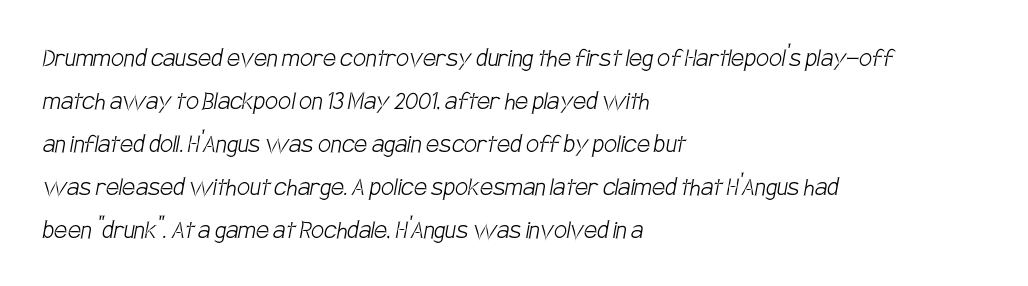
{"serif": "no", "bold": "no", "weight": "light", "width": "condensed", "stroke_contrast": "low", "x_height": "large", "monospaced": "no", "underline": "no", "align": "left", "line_spacing": "normal", "line_spacing_ratio": 1.48, "letter_spacing": "normal", "letter_spacing_em": 0.0, "glyph_px": 29}
